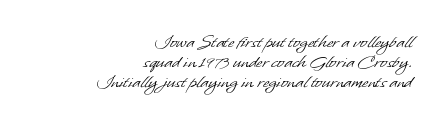
Q: Is the text bold? A: No.
Q: Is the text underlined? A: No.
Q: How is the paragraph aligned? A: Right-aligned.
Q: Is the spacing between letters normal or unusually wide? A: Normal.
Q: Is the spacing between lines tight, normal or loose? A: Tight.
